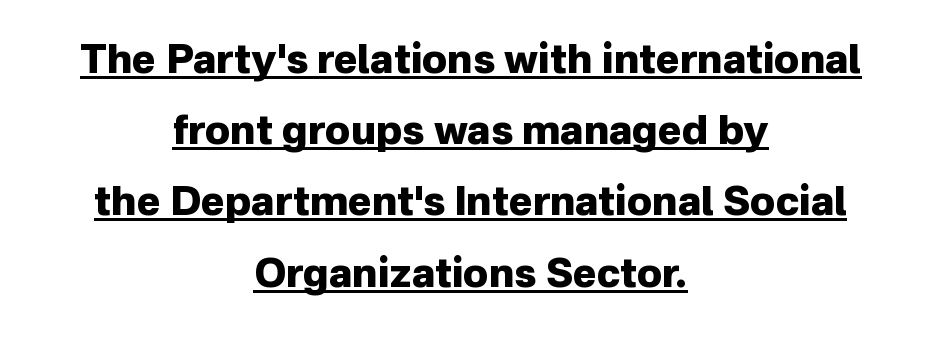
{"serif": "no", "italic": "no", "bold": "yes", "weight": "heavy", "width": "normal", "stroke_contrast": "low", "x_height": "medium", "monospaced": "no", "underline": "yes", "align": "center", "line_spacing_ratio": 1.78, "letter_spacing": "normal", "letter_spacing_em": 0.0, "glyph_px": 40}
